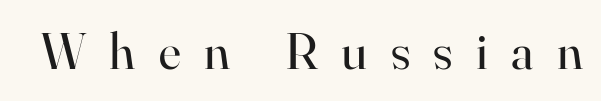
The image shows 52 px regular-weight serif type, upright; set unusually wide letter spacing (+0.45 em), not underlined; high stroke contrast and a small x-height.
